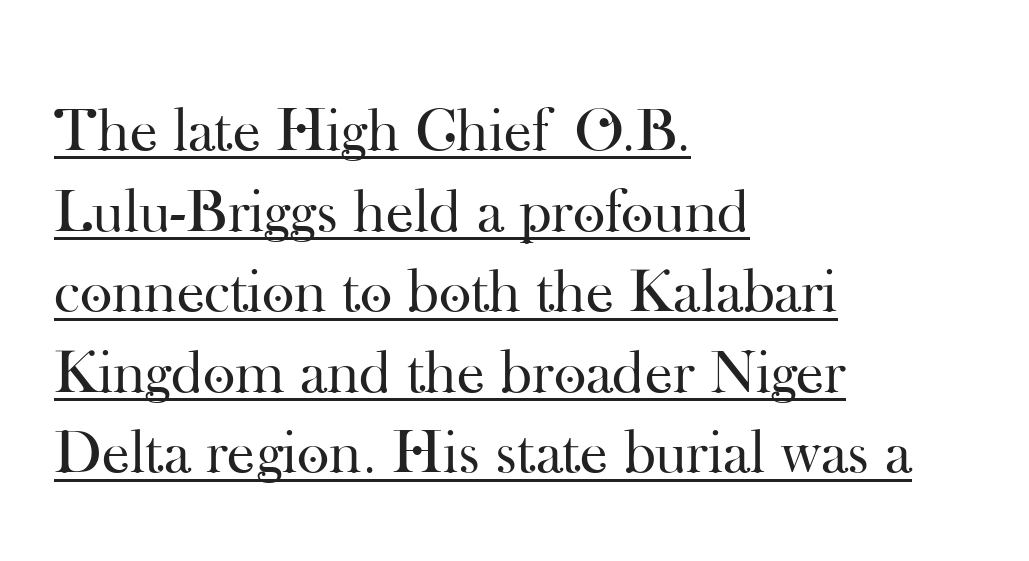
Honestly, the row spacing looks completely unremarkable. No extra ink here — the face is not bold. The typesetter has applied underlining to the passage shown. Casual observation: everything's shoved over to the left. Typographically, this falls in the serif category. The letterforms sit shoulder to shoulder at normal distance.
